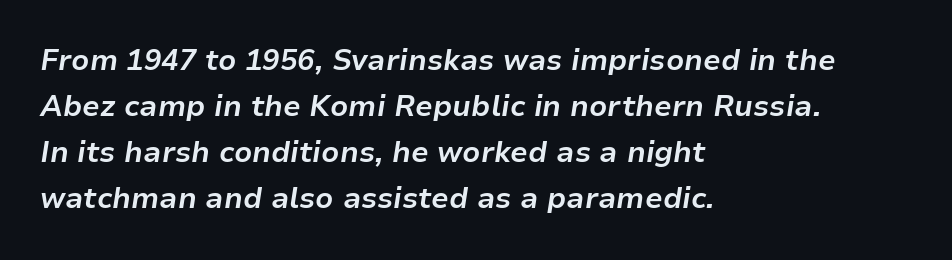
{"italic": "yes", "lean": "right", "slant_degrees": 9, "bold": "yes", "weight": "bold", "width": "normal", "stroke_contrast": "low", "x_height": "medium", "monospaced": "no", "underline": "no", "align": "left", "line_spacing": "normal", "line_spacing_ratio": 1.59, "letter_spacing": "normal", "letter_spacing_em": 0.0, "glyph_px": 29}
